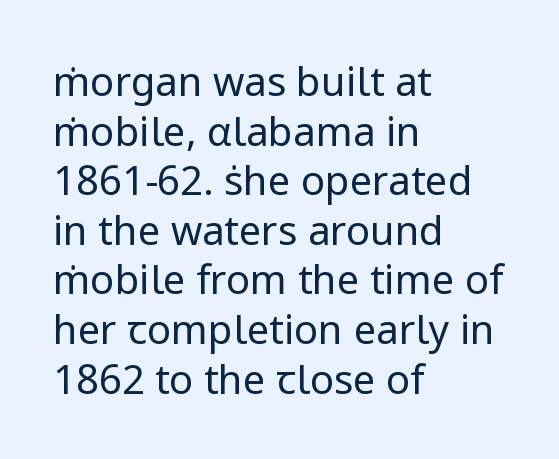
The image shows 40 px regular-weight sans-serif type, upright; set left-aligned, line spacing 1.24x, normal letter spacing, not underlined; low stroke contrast and a medium x-height.
